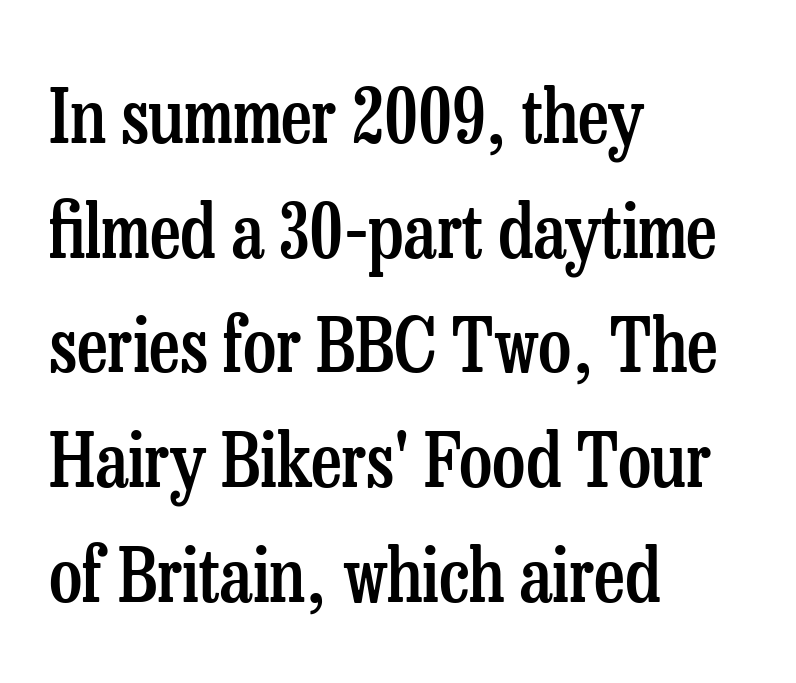
Q: Is the text bold? A: Semi-bold.
Q: Is the text italic (slanted)? A: No, it is upright.
Q: Is the typeface a serif or a sans-serif typeface? A: Serif.
Q: Is the text underlined? A: No.
Q: How is the paragraph aligned? A: Left-aligned.
Q: Is the spacing between letters normal or unusually wide? A: Normal.
Q: Is the spacing between lines tight, normal or loose? A: Normal.
Q: Width (condensed, normal, or wide)? A: Condensed.
Q: Stroke contrast? A: Low.
Q: x-height? A: Medium.
Q: Monospaced? A: No.
